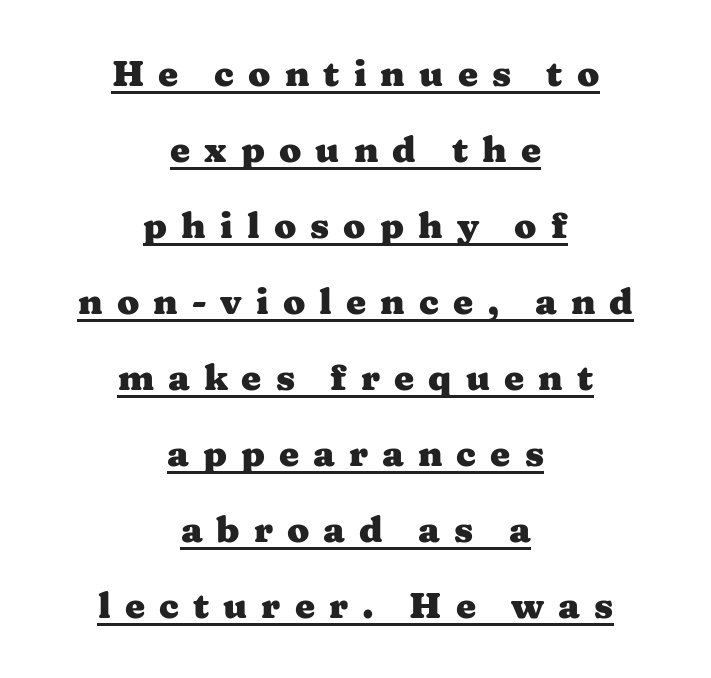
{"serif": "yes", "italic": "no", "bold": "yes", "weight": "heavy", "width": "wide", "stroke_contrast": "medium", "x_height": "medium", "monospaced": "no", "underline": "yes", "align": "center", "line_spacing": "loose", "line_spacing_ratio": 2.11, "letter_spacing": "wide", "letter_spacing_em": 0.39, "glyph_px": 36}
